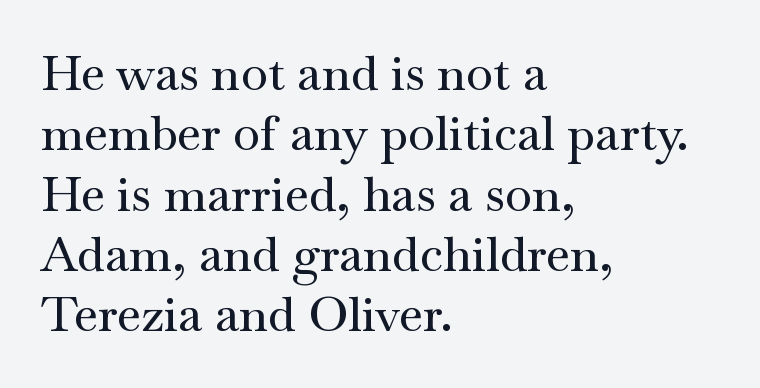
The image shows 49 px wide serif type, upright; set left-aligned, line spacing 1.23x, normal letter spacing, not underlined; medium stroke contrast and a small x-height.
